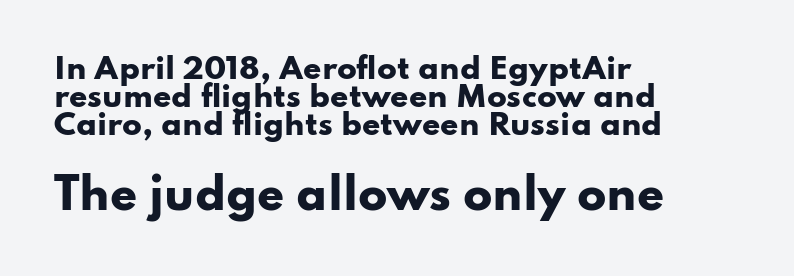
{"serif": "no", "italic": "no", "bold": "yes", "weight": "heavy", "width": "wide", "stroke_contrast": "low", "x_height": "small", "monospaced": "no", "underline": "no", "align": "left", "line_spacing": "tight", "line_spacing_ratio": 0.97, "letter_spacing": "normal", "letter_spacing_em": 0.0, "larger_block": "second", "size_ratio": 1.48, "glyph_px": 43}
